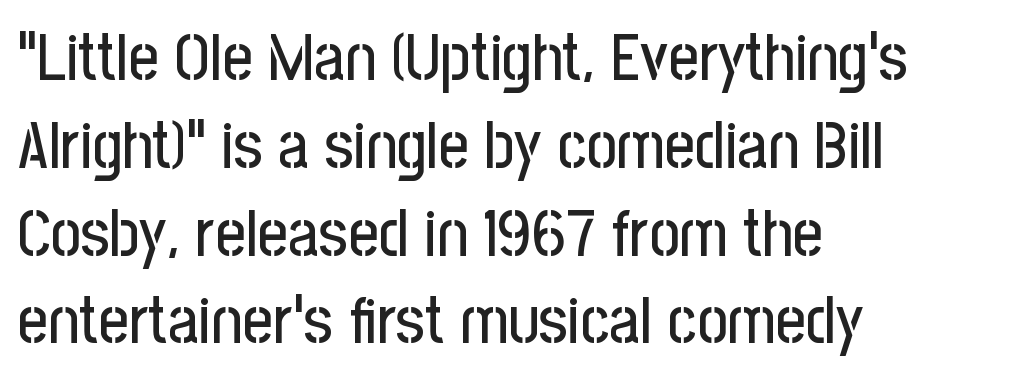
One glance says typical: line gaps are just what's usual. This sample is left-justified, so line endings fall wherever the words run out. The rendering uses natural spacing where letterforms have individual widths. The passage shown is typeset with a sans-serif family. Underlining? Definitely not there.
